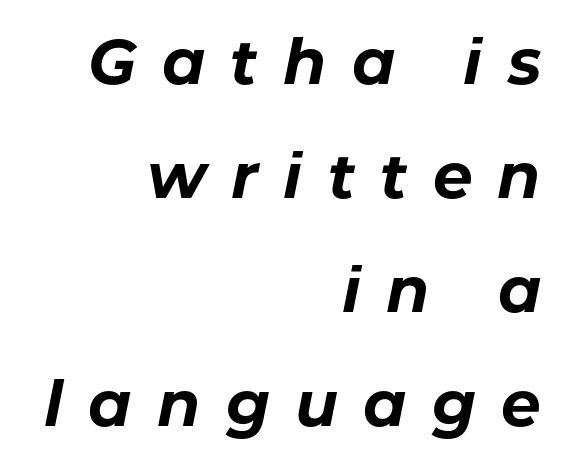
{"italic": "yes", "lean": "right", "slant_degrees": 11, "bold": "yes", "weight": "bold", "width": "normal", "stroke_contrast": "low", "x_height": "medium", "monospaced": "no", "underline": "no", "align": "right", "line_spacing_ratio": 1.81, "letter_spacing": "wide", "letter_spacing_em": 0.4, "glyph_px": 63}
